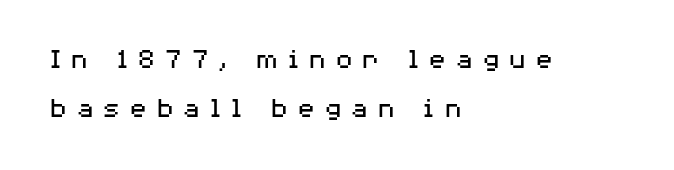
{"serif": "no", "italic": "no", "bold": "no", "weight": "regular", "width": "wide", "stroke_contrast": "medium", "x_height": "medium", "monospaced": "no", "underline": "no", "align": "left", "line_spacing": "normal", "line_spacing_ratio": 1.65, "letter_spacing": "wide", "letter_spacing_em": 0.28, "glyph_px": 30}
